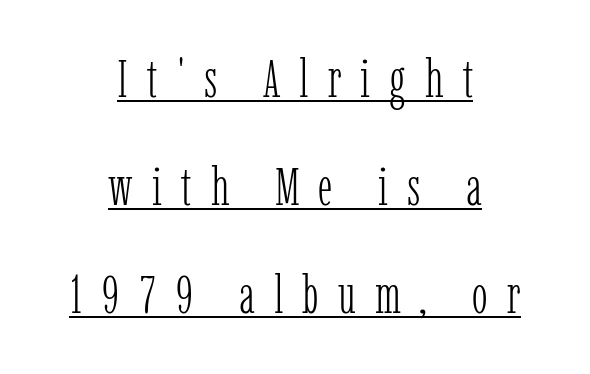
Q: Is the text bold? A: No.
Q: Is the text italic (slanted)? A: No, it is upright.
Q: Is the typeface a serif or a sans-serif typeface? A: Serif.
Q: Is the text underlined? A: Yes.
Q: How is the paragraph aligned? A: Centered.
Q: Is the spacing between letters normal or unusually wide? A: Unusually wide.
Q: Is the spacing between lines tight, normal or loose? A: Loose.
Q: Width (condensed, normal, or wide)? A: Condensed.
Q: Stroke contrast? A: Low.
Q: x-height? A: Medium.
Q: Monospaced? A: No.
